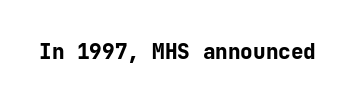
The letterforms sit shoulder to shoulder at normal distance. These lines were composed using upright roman letters. Check the space under the baseline: it is left empty. The sample has been set heavy, in full bold.
